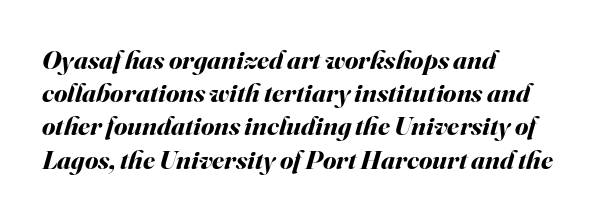
{"italic": "yes", "lean": "right", "slant_degrees": 16, "bold": "yes", "underline": "no", "align": "left", "line_spacing_ratio": 1.23, "letter_spacing": "normal", "letter_spacing_em": 0.0, "glyph_px": 27}
